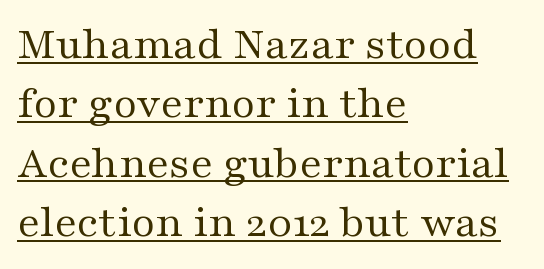
The image shows 46 px regular-weight, wide serif type, upright; set left-aligned, normal line spacing (1.29x), normal letter spacing, underlined; medium stroke contrast and a medium x-height.
